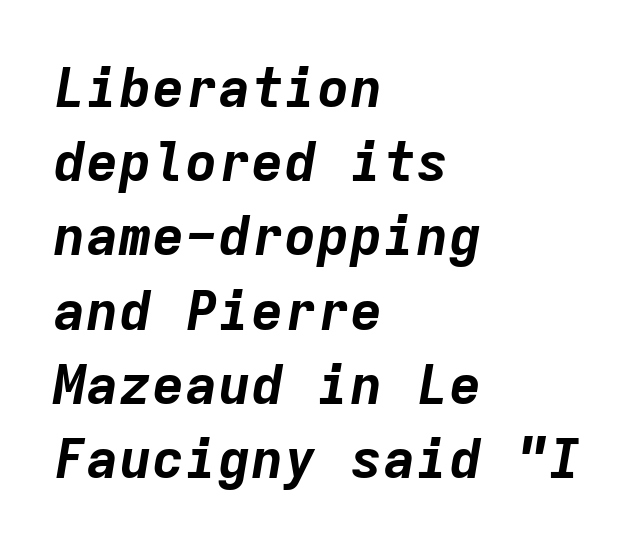
The image shows 55 px bold type, italic (leaning right), monospaced; set left-aligned, normal line spacing (1.35x), normal letter spacing, not underlined; low stroke contrast and a medium x-height.
